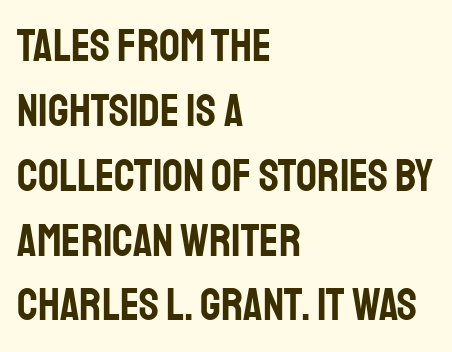
Descenders are the only things crossing below the line. Observe the ordinary spacing: letters are neighbours, not strangers. The leading is moderate, giving the passage an even texture. Teacher's note: observe the even left margin — that is flush-left alignment.
